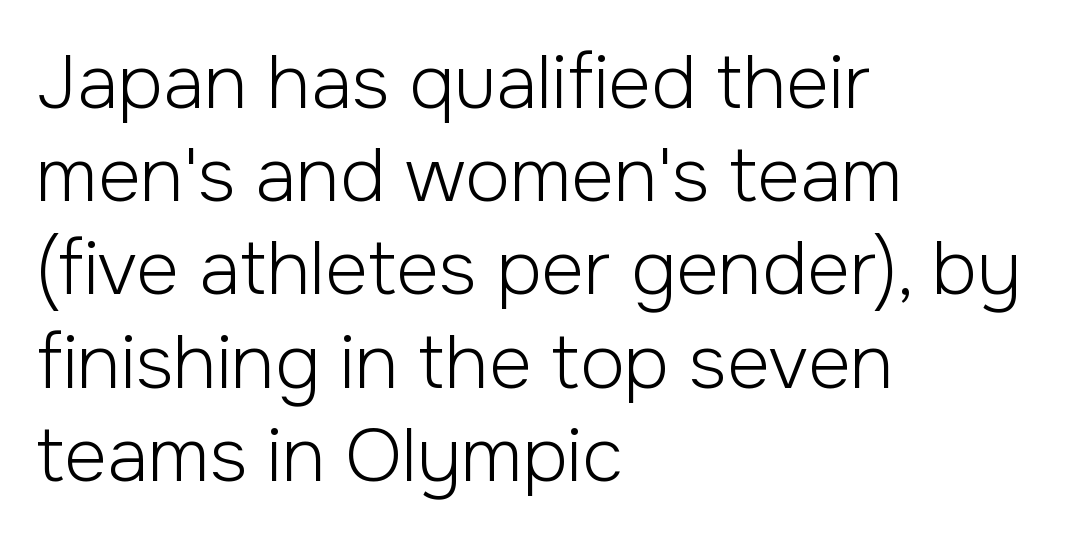
Q: Is the text bold? A: No.
Q: Is the text italic (slanted)? A: No, it is upright.
Q: Is the typeface a serif or a sans-serif typeface? A: Sans-serif.
Q: Is the text underlined? A: No.
Q: How is the paragraph aligned? A: Left-aligned.
Q: Is the spacing between letters normal or unusually wide? A: Normal.
Q: Is the spacing between lines tight, normal or loose? A: Normal.
Q: Width (condensed, normal, or wide)? A: Normal.
Q: Stroke contrast? A: Low.
Q: x-height? A: Medium.
Q: Monospaced? A: No.
